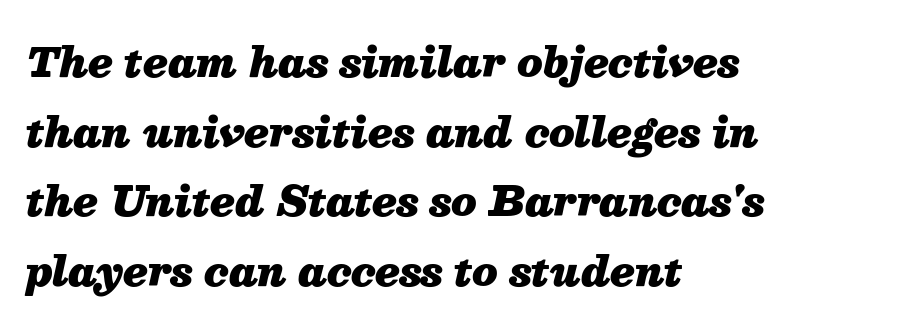
Typographic density is high because the face is bold. The letterforms sit shoulder to shoulder at normal distance. Italic? Definitely — the glyphs are oblique. A typesetter would call this proportional, since set widths differ per character. Layout note: lines flush left.
